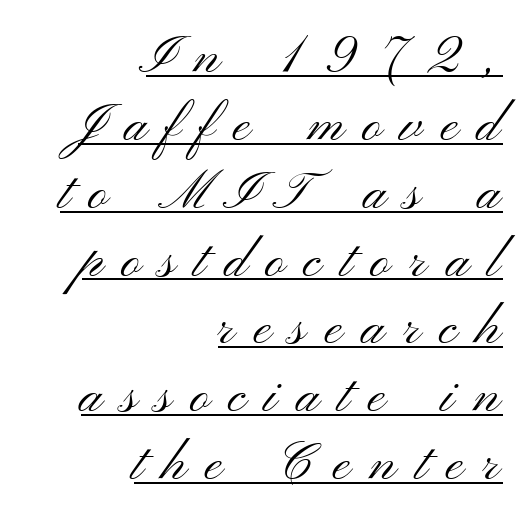
The passage shown is not bold in any degree. No feet cap the strokes, marking this as sans-serif type. Reading down the block, your eye finds every line finishing at a fixed right position.
